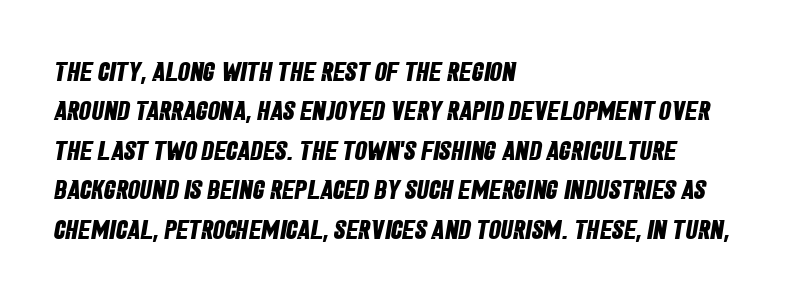
The image shows 27 px bold type; set left-aligned, normal line spacing (1.46x), normal letter spacing, not underlined.
